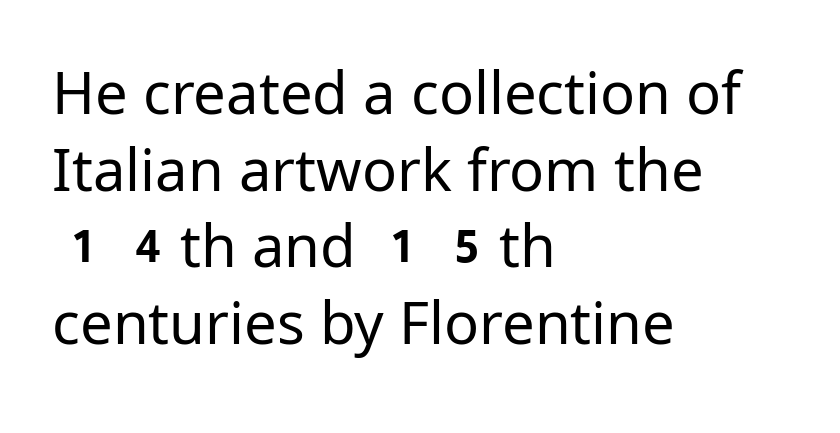
The image shows 58 px regular-weight sans-serif type, upright; set left-aligned, normal line spacing (1.32x), normal letter spacing, not underlined; low stroke contrast and a medium x-height.
